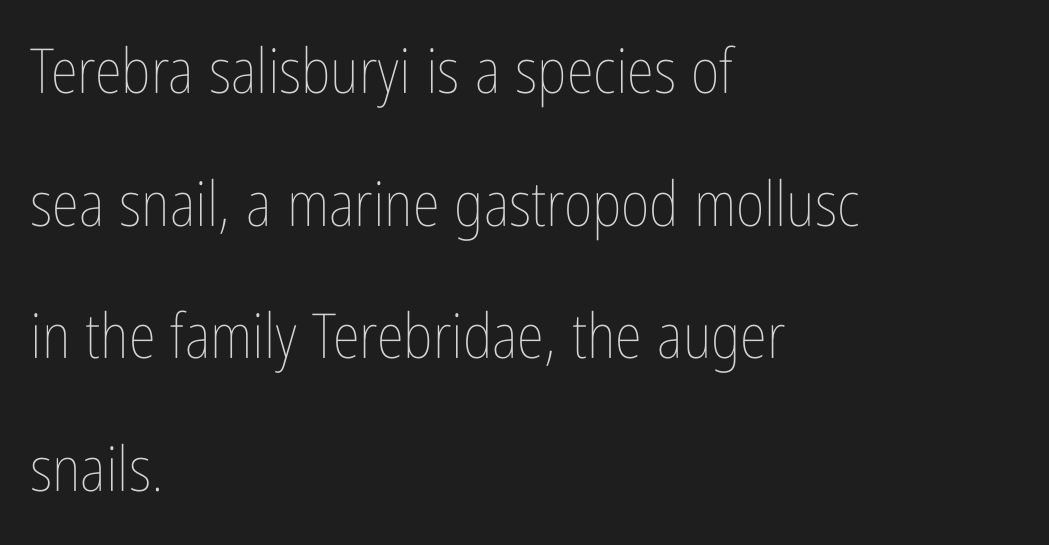
{"italic": "no", "bold": "no", "weight": "thin", "width": "condensed", "stroke_contrast": "low", "x_height": "medium", "monospaced": "no", "underline": "no", "align": "left", "line_spacing": "loose", "line_spacing_ratio": 2.14, "letter_spacing": "normal", "letter_spacing_em": 0.0, "glyph_px": 62}
